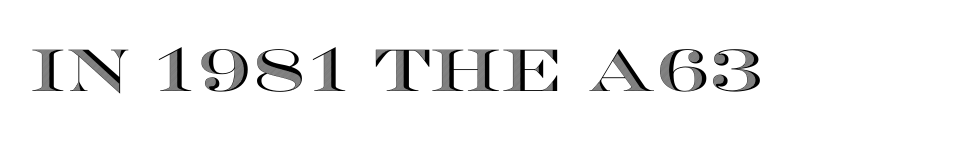
The image shows 59 px wide type, upright; set normal letter spacing, not underlined; a large x-height.
